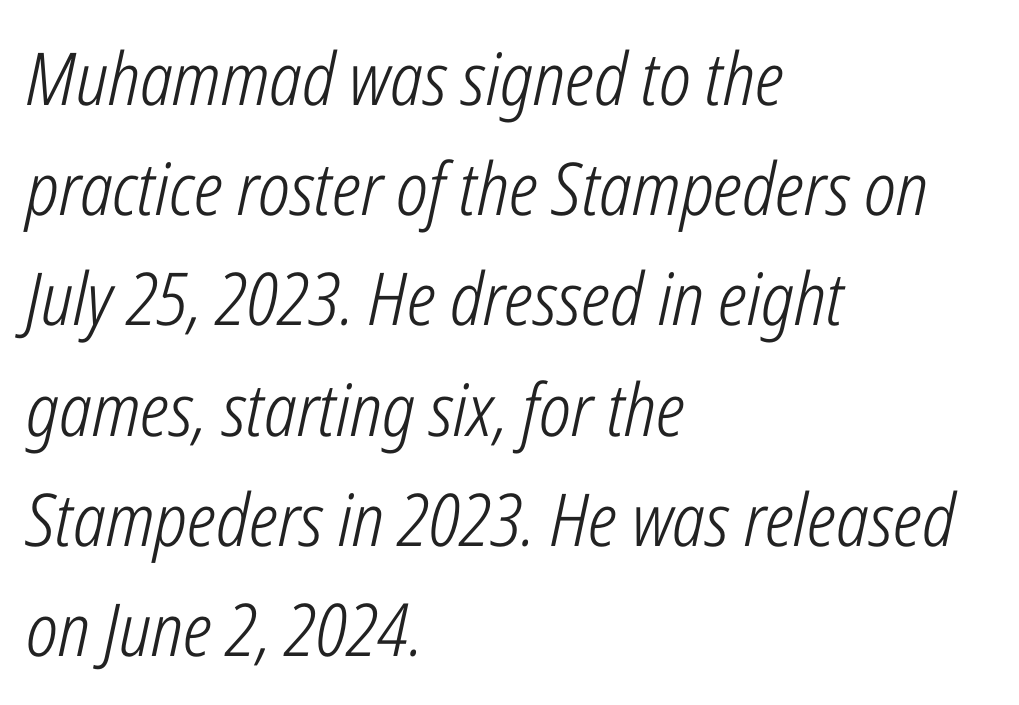
{"italic": "yes", "lean": "right", "slant_degrees": 12, "bold": "no", "weight": "light", "width": "condensed", "stroke_contrast": "low", "x_height": "medium", "monospaced": "no", "underline": "no", "align": "left", "line_spacing": "normal", "line_spacing_ratio": 1.51, "letter_spacing": "normal", "letter_spacing_em": 0.0, "glyph_px": 73}
